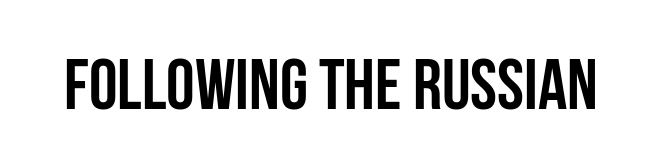
Q: Is the text bold? A: Yes.
Q: Is the text italic (slanted)? A: No, it is upright.
Q: Is the typeface a serif or a sans-serif typeface? A: Sans-serif.
Q: Is the text underlined? A: No.
Q: Is the spacing between letters normal or unusually wide? A: Normal.
Q: Width (condensed, normal, or wide)? A: Condensed.
Q: Stroke contrast? A: Low.
Q: x-height? A: Large.
Q: Monospaced? A: No.
